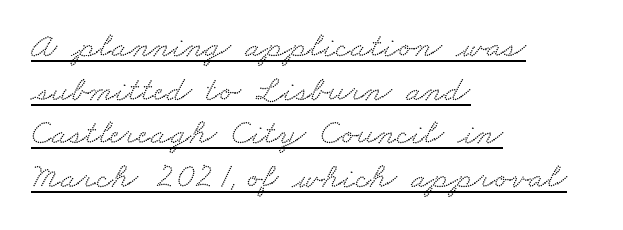
The image shows 36 px wide serif type; set left-aligned, line spacing 1.21x, normal letter spacing, underlined; low stroke contrast and a small x-height.
